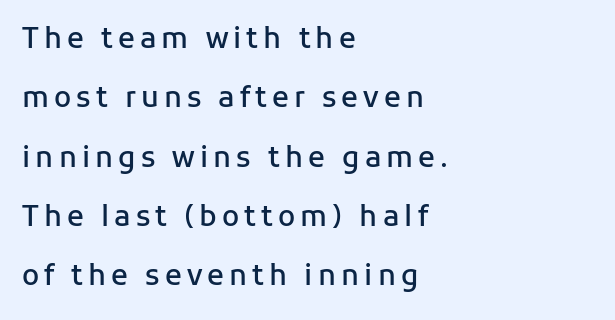
The image shows 28 px semibold sans-serif type, upright; set left-aligned, loose line spacing (2.12x), not underlined; low stroke contrast and a medium x-height.
